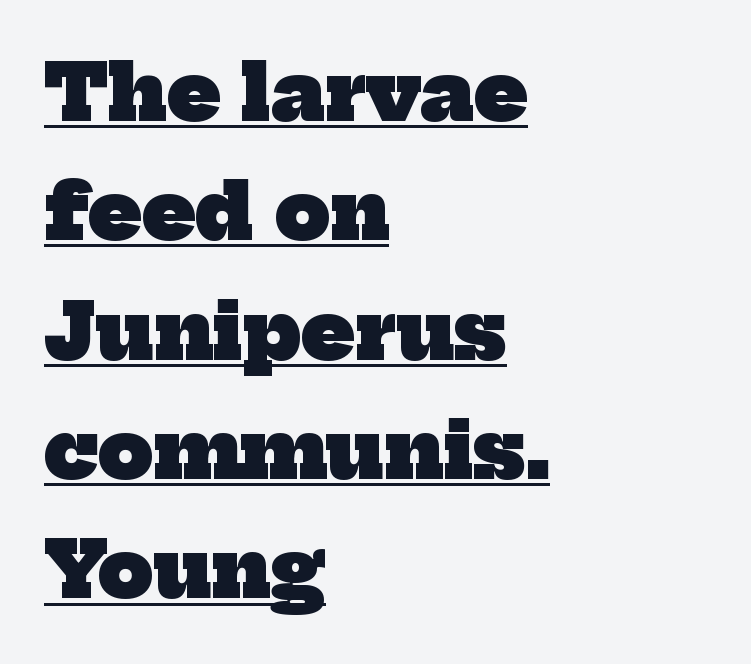
Q: Is the text bold? A: Yes.
Q: Is the typeface a serif or a sans-serif typeface? A: Serif.
Q: Is the text underlined? A: Yes.
Q: How is the paragraph aligned? A: Left-aligned.
Q: Is the spacing between letters normal or unusually wide? A: Normal.
Q: Is the spacing between lines tight, normal or loose? A: Normal.
Q: Width (condensed, normal, or wide)? A: Normal.
Q: Stroke contrast? A: Low.
Q: x-height? A: Medium.
Q: Monospaced? A: No.
